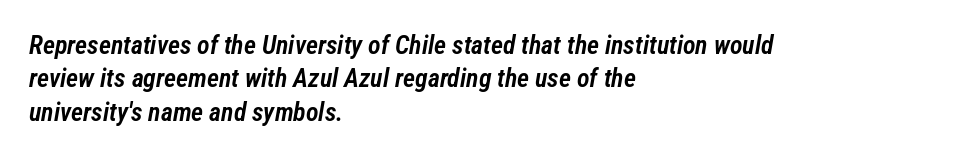
Q: Is the text bold? A: Semi-bold.
Q: Is the text italic (slanted)? A: Yes, it leans right by about 12 degrees.
Q: Is the text underlined? A: No.
Q: How is the paragraph aligned? A: Left-aligned.
Q: Is the spacing between letters normal or unusually wide? A: Normal.
Q: Is the spacing between lines tight, normal or loose? A: Normal.
